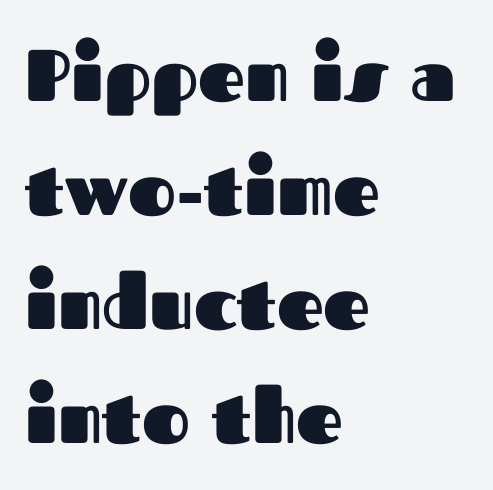
{"serif": "no", "italic": "no", "bold": "yes", "weight": "heavy", "width": "normal", "stroke_contrast": "medium", "x_height": "medium", "monospaced": "no", "underline": "no", "align": "left", "line_spacing": "normal", "line_spacing_ratio": 1.56, "letter_spacing": "normal", "letter_spacing_em": 0.0, "glyph_px": 73}
